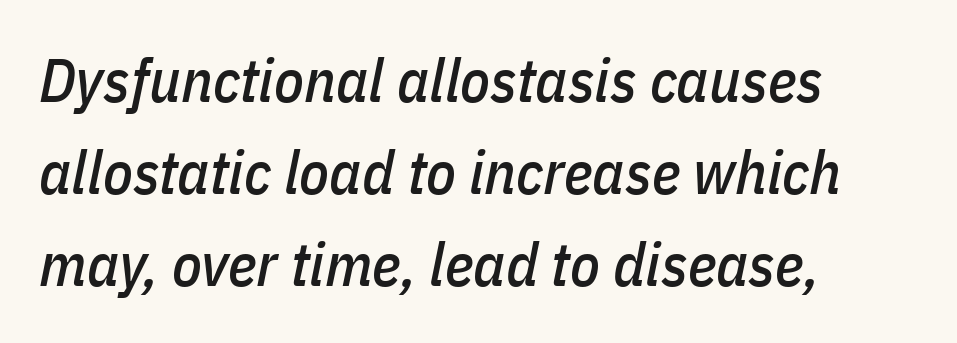
Designer's note — italics engaged. Each row of text sits above clean, open space. Varying glyph widths throughout — classic text-font behaviour. These lines are set flush left with a ragged right edge. The type is set solid horizontally, with unmodified tracking.
